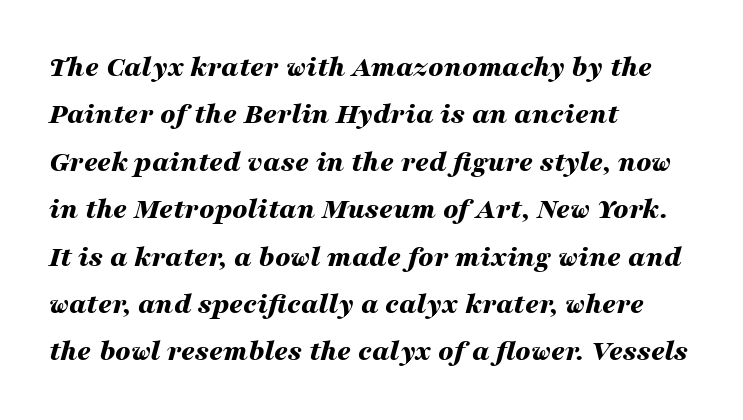
The letters sit at their default tracking, neither squeezed nor spread. Set as a true bold cut, around the 700 mark. Students, observe: this is what conventionally led text looks like. This sample uses an oblique cut, with every glyph tilted off the vertical.
